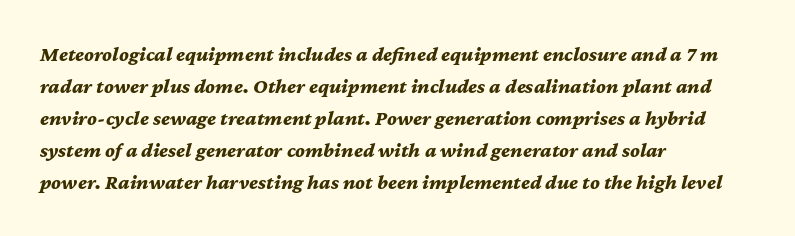
{"italic": "yes", "lean": "right", "slant_degrees": 12, "bold": "yes", "underline": "no", "align": "left", "line_spacing": "normal", "line_spacing_ratio": 1.52, "letter_spacing": "normal", "letter_spacing_em": 0.0, "glyph_px": 21}
